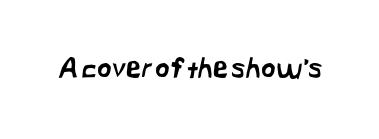
Nothing sits at the stroke ends, so this counts as sans-serif. Proportional: the letters do not fall into vertical columns. The glyphs are unaccompanied by any horizontal stroke below them. The letters sit at their default tracking, neither squeezed nor spread.
